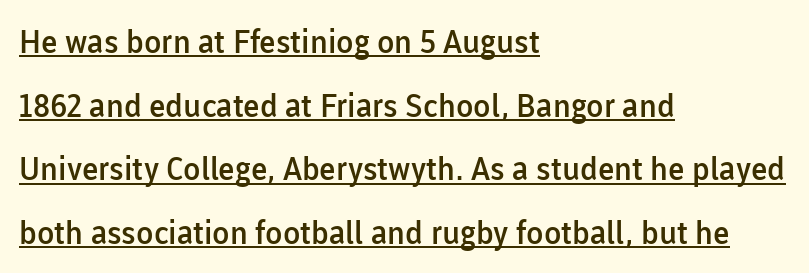
In terms of posture, this sample is upright. Nobody touched the tracking dial on this one. Whoever set this chose breathing room over compactness in the vertical rhythm. Do the characters align in a grid? No, the font is proportional.
